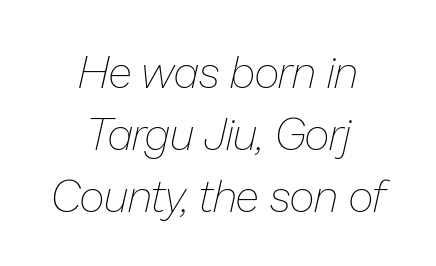
{"italic": "yes", "lean": "right", "slant_degrees": 13, "bold": "no", "weight": "thin", "width": "normal", "stroke_contrast": "low", "x_height": "medium", "monospaced": "no", "underline": "no", "align": "center", "line_spacing": "normal", "line_spacing_ratio": 1.41, "letter_spacing": "normal", "letter_spacing_em": 0.0, "glyph_px": 44}
